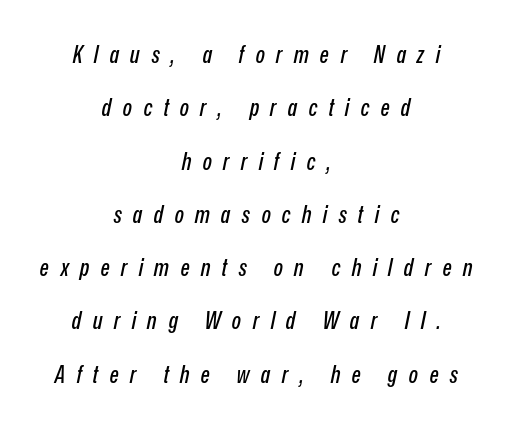
The image shows 24 px text type, italic (leaning right); set centered, loose line spacing (2.22x), unusually wide letter spacing (+0.47 em), not underlined.
